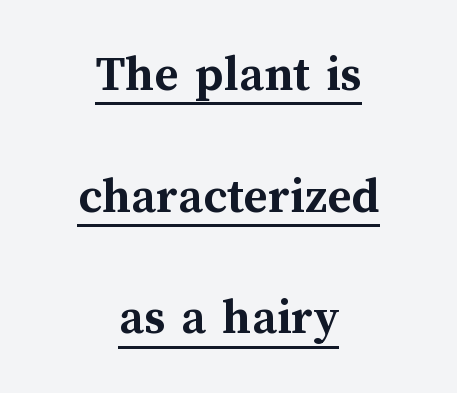
Q: Is the text bold? A: Yes.
Q: Is the text italic (slanted)? A: No, it is upright.
Q: Is the text underlined? A: Yes.
Q: How is the paragraph aligned? A: Centered.
Q: Is the spacing between letters normal or unusually wide? A: Normal.
Q: Is the spacing between lines tight, normal or loose? A: Loose.
Q: Width (condensed, normal, or wide)? A: Normal.
Q: Stroke contrast? A: Medium.
Q: x-height? A: Medium.
Q: Monospaced? A: No.
